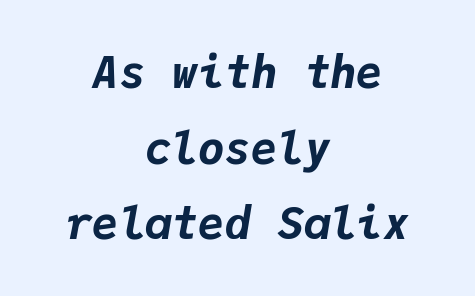
{"italic": "yes", "lean": "right", "slant_degrees": 9, "bold": "yes", "weight": "bold", "width": "normal", "stroke_contrast": "low", "x_height": "medium", "monospaced": "yes", "underline": "no", "align": "center", "line_spacing_ratio": 1.72, "letter_spacing": "normal", "letter_spacing_em": 0.0, "glyph_px": 44}
